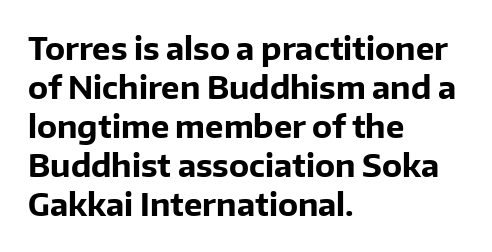
{"serif": "no", "italic": "no", "bold": "yes", "weight": "bold", "width": "normal", "stroke_contrast": "low", "x_height": "medium", "monospaced": "no", "underline": "no", "align": "left", "line_spacing": "normal", "line_spacing_ratio": 1.26, "letter_spacing": "normal", "letter_spacing_em": 0.0, "glyph_px": 31}
